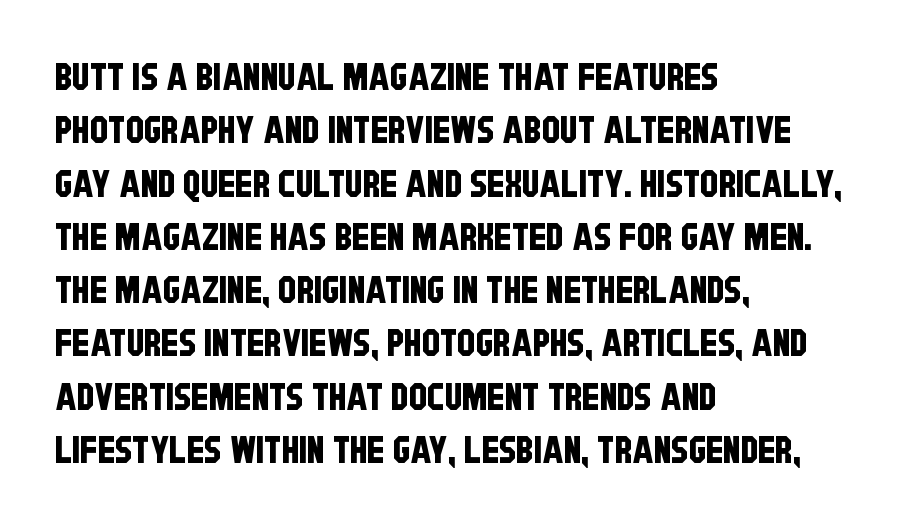
Q: Is the typeface a serif or a sans-serif typeface? A: Sans-serif.
Q: Is the text underlined? A: No.
Q: How is the paragraph aligned? A: Left-aligned.
Q: Is the spacing between letters normal or unusually wide? A: Normal.
Q: Is the spacing between lines tight, normal or loose? A: Normal.
Q: Width (condensed, normal, or wide)? A: Condensed.
Q: Stroke contrast? A: Low.
Q: x-height? A: Large.
Q: Monospaced? A: No.
